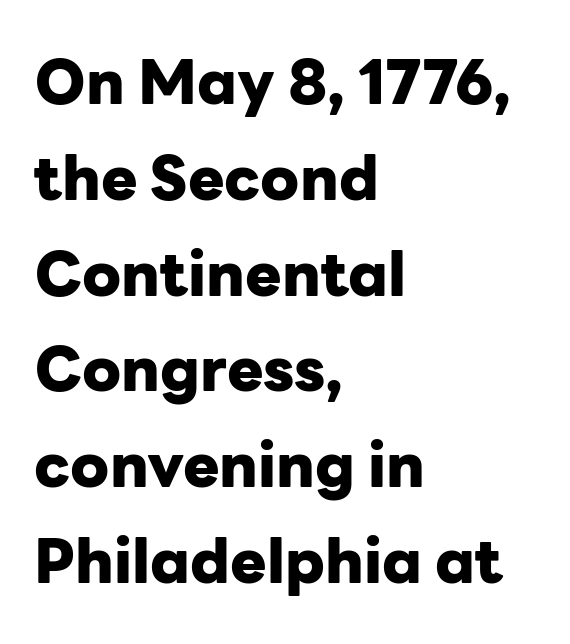
Q: Is the text bold? A: Yes.
Q: Is the text italic (slanted)? A: No, it is upright.
Q: Is the typeface a serif or a sans-serif typeface? A: Sans-serif.
Q: Is the text underlined? A: No.
Q: How is the paragraph aligned? A: Left-aligned.
Q: Is the spacing between letters normal or unusually wide? A: Normal.
Q: Is the spacing between lines tight, normal or loose? A: Normal.
Q: Width (condensed, normal, or wide)? A: Normal.
Q: Stroke contrast? A: Low.
Q: x-height? A: Medium.
Q: Monospaced? A: No.
